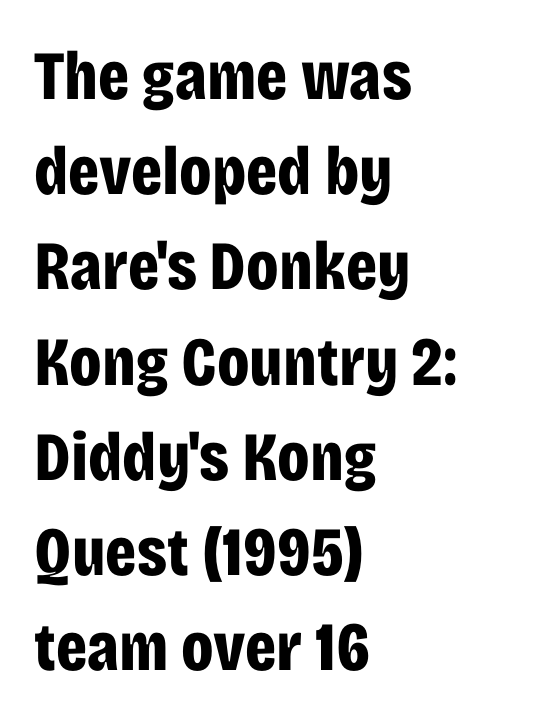
Q: Is the text bold? A: Yes.
Q: Is the text italic (slanted)? A: No, it is upright.
Q: Is the typeface a serif or a sans-serif typeface? A: Sans-serif.
Q: Is the text underlined? A: No.
Q: How is the paragraph aligned? A: Left-aligned.
Q: Is the spacing between letters normal or unusually wide? A: Normal.
Q: Is the spacing between lines tight, normal or loose? A: Normal.
Q: Width (condensed, normal, or wide)? A: Condensed.
Q: Stroke contrast? A: Low.
Q: x-height? A: Large.
Q: Monospaced? A: No.
